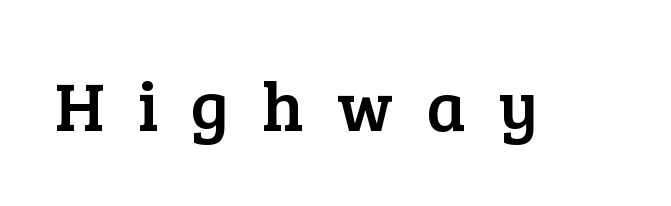
The image shows 70 px serif type, upright; set unusually wide letter spacing (+0.47 em), not underlined; low stroke contrast and a medium x-height.
